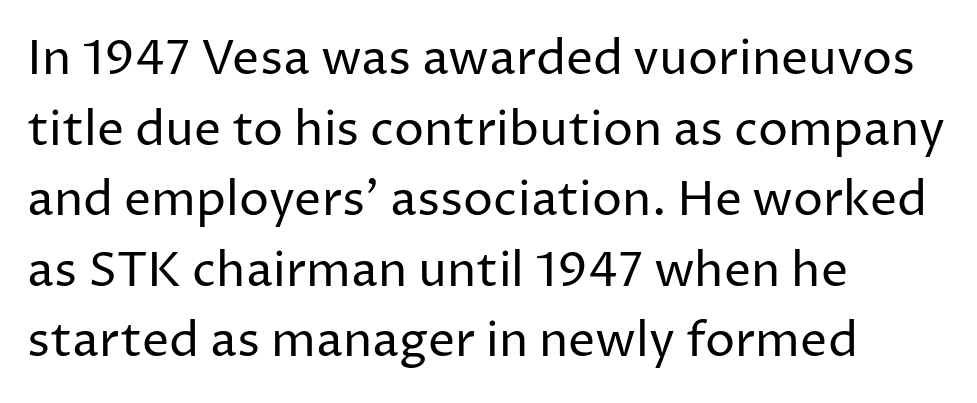
{"serif": "no", "italic": "no", "bold": "no", "weight": "regular", "width": "normal", "stroke_contrast": "low", "x_height": "medium", "monospaced": "no", "underline": "no", "align": "left", "line_spacing": "normal", "line_spacing_ratio": 1.47, "letter_spacing": "normal", "letter_spacing_em": 0.0, "glyph_px": 48}
